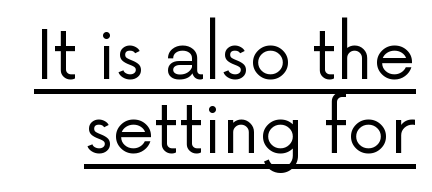
Rows of type sit shoulder to shoulder in the vertical direction. Is the letter spacing exaggerated? No — it looks like the ordinary default. This rendering employs a face without finishing strokes, i.e., a sans-serif. The cut favours lightness, reaching ordinary text weight at its darkest. Every stem runs plumb, perpendicular to the baseline.
